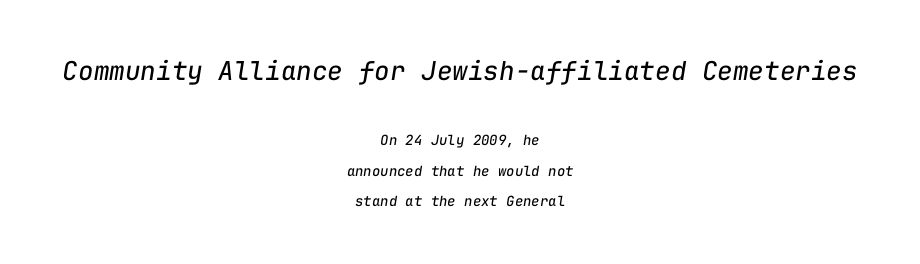
{"italic": "yes", "lean": "right", "slant_degrees": 9, "bold": "no", "underline": "no", "align": "center", "line_spacing": "loose", "line_spacing_ratio": 2.17, "letter_spacing": "normal", "letter_spacing_em": 0.0, "larger_block": "first", "size_ratio": 1.86, "glyph_px": 26}
